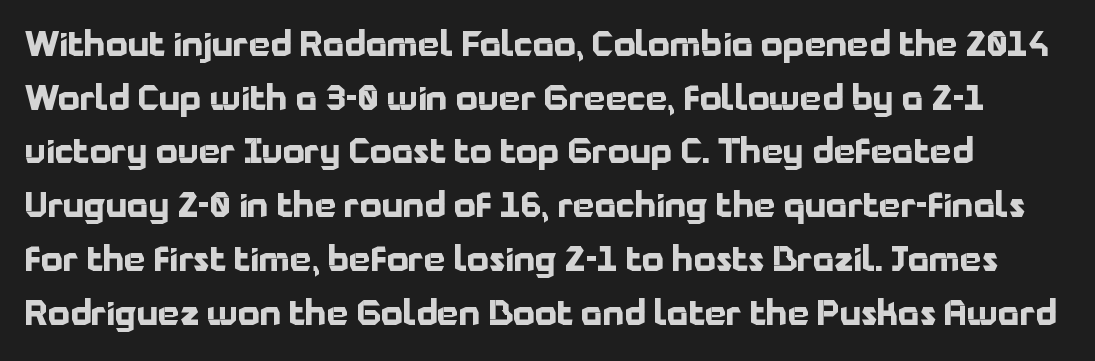
Q: Is the text bold? A: Yes.
Q: Is the text italic (slanted)? A: No, it is upright.
Q: Is the typeface a serif or a sans-serif typeface? A: Sans-serif.
Q: Is the text underlined? A: No.
Q: Is the spacing between letters normal or unusually wide? A: Normal.
Q: Is the spacing between lines tight, normal or loose? A: Normal.
Q: Width (condensed, normal, or wide)? A: Normal.
Q: Stroke contrast? A: Low.
Q: x-height? A: Medium.
Q: Monospaced? A: No.
